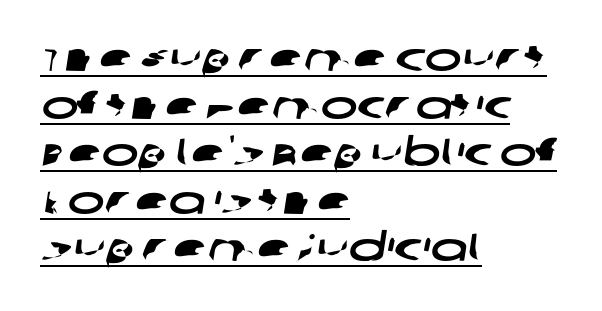
{"serif": "no", "width": "wide", "stroke_contrast": "low", "x_height": "large", "monospaced": "no", "underline": "yes", "align": "left", "line_spacing_ratio": 1.22, "letter_spacing": "normal", "letter_spacing_em": 0.0, "glyph_px": 39}
